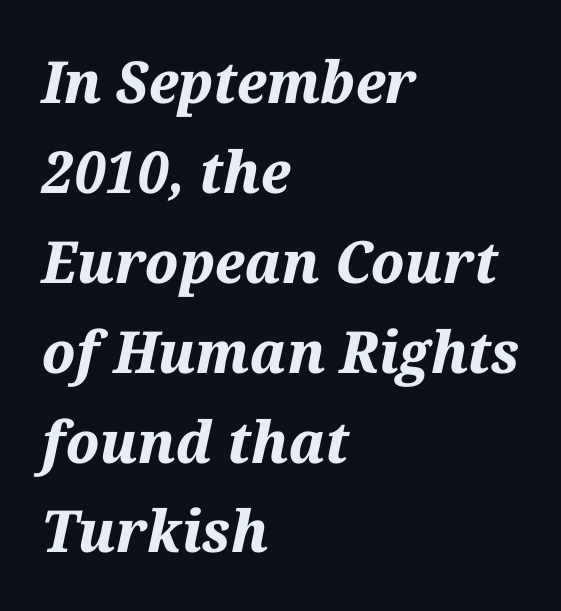
Q: Is the text bold? A: Yes.
Q: Is the text italic (slanted)? A: Yes, it leans right by about 12 degrees.
Q: Is the text underlined? A: No.
Q: How is the paragraph aligned? A: Left-aligned.
Q: Is the spacing between letters normal or unusually wide? A: Normal.
Q: Is the spacing between lines tight, normal or loose? A: Normal.
Q: Width (condensed, normal, or wide)? A: Normal.
Q: Stroke contrast? A: Medium.
Q: x-height? A: Medium.
Q: Monospaced? A: No.
